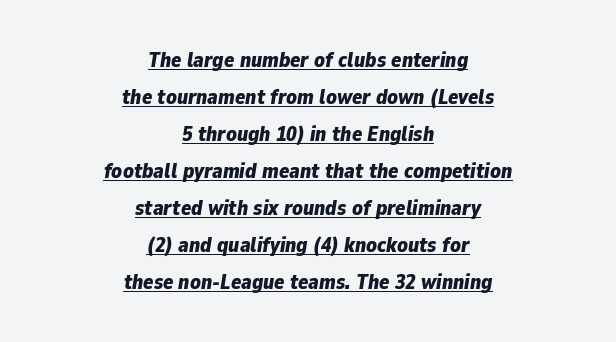
Q: Is the text bold? A: Yes.
Q: Is the text italic (slanted)? A: Yes, it leans right by about 9 degrees.
Q: Is the text underlined? A: Yes.
Q: How is the paragraph aligned? A: Centered.
Q: Is the spacing between letters normal or unusually wide? A: Normal.
